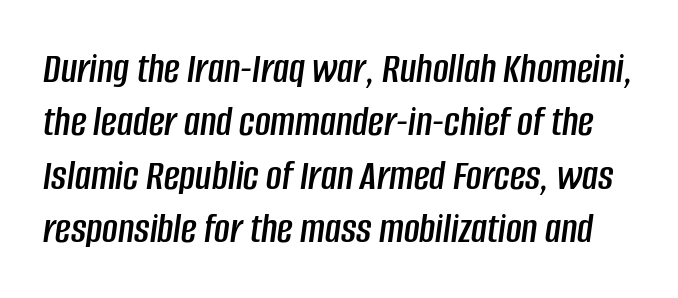
A typesetter would call this proportional, since set widths differ per character. The strip under each line holds only bare page. An italicized treatment has been applied to the whole sample. How are the letters spaced? Ordinarily, with no added tracking.
